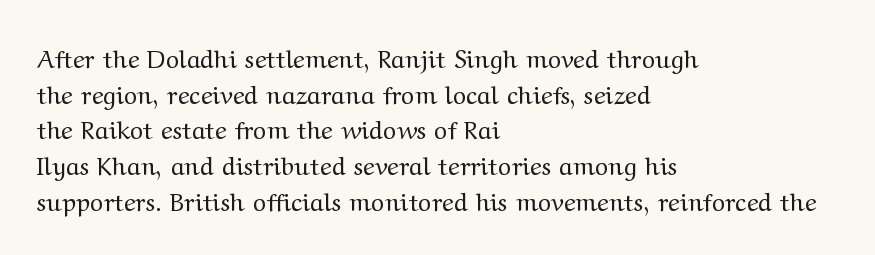
The image shows 25 px text type, upright; set left-aligned, normal line spacing (1.43x), normal letter spacing, not underlined.
